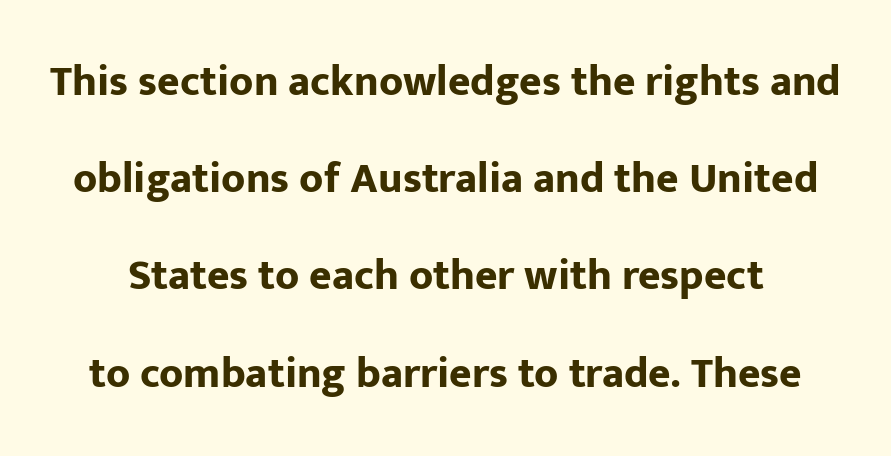
{"serif": "no", "italic": "no", "bold": "yes", "weight": "bold", "width": "normal", "stroke_contrast": "low", "x_height": "medium", "monospaced": "no", "underline": "no", "line_spacing": "loose", "line_spacing_ratio": 2.26, "letter_spacing": "normal", "letter_spacing_em": 0.0, "glyph_px": 43}
